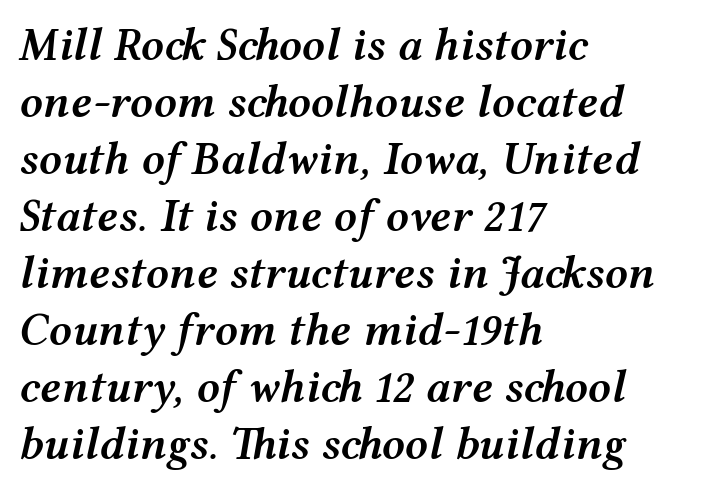
{"italic": "yes", "lean": "right", "slant_degrees": 12, "bold": "semi", "weight": "semibold", "width": "wide", "stroke_contrast": "medium", "x_height": "medium", "monospaced": "no", "underline": "no", "align": "left", "line_spacing_ratio": 1.24, "letter_spacing": "normal", "letter_spacing_em": 0.0, "glyph_px": 46}
